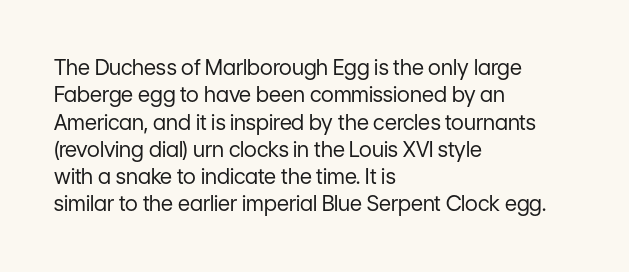
The image shows 21 px text type, upright; set left-aligned, normal line spacing (1.3x), normal letter spacing, not underlined.
